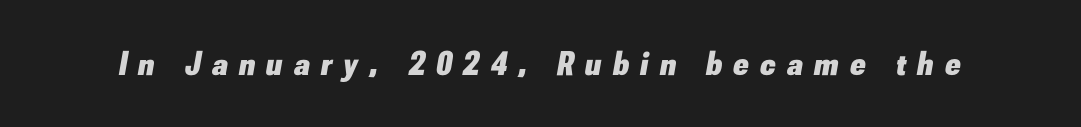
{"italic": "yes", "lean": "right", "slant_degrees": 10, "bold": "yes", "weight": "heavy", "width": "normal", "stroke_contrast": "low", "x_height": "small", "monospaced": "no", "underline": "no", "letter_spacing": "wide", "letter_spacing_em": 0.34, "glyph_px": 34}
